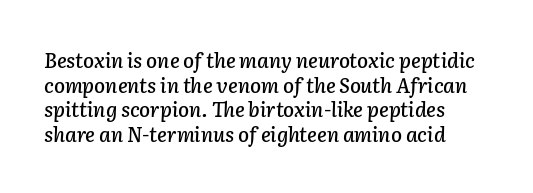
The image shows 20 px text type, italic (leaning right); set line spacing 1.23x, normal letter spacing, not underlined.
